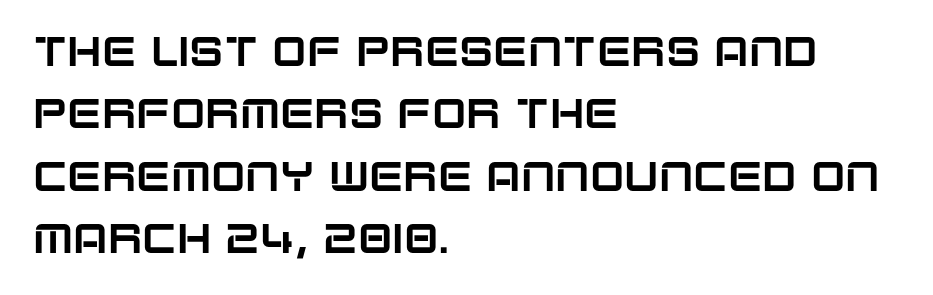
The image shows 41 px sans-serif type, upright; set left-aligned, normal line spacing (1.52x), normal letter spacing, not underlined; low stroke contrast and a large x-height.
